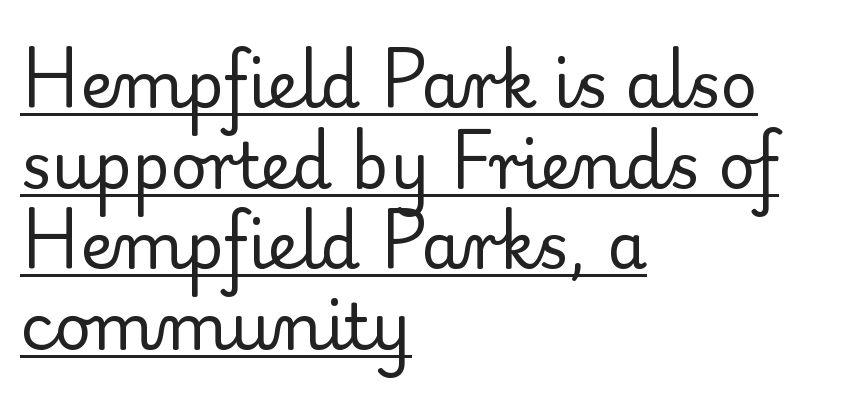
Q: Is the text bold? A: No.
Q: Is the text italic (slanted)? A: No, it is upright.
Q: Is the typeface a serif or a sans-serif typeface? A: Serif.
Q: Is the text underlined? A: Yes.
Q: How is the paragraph aligned? A: Left-aligned.
Q: Is the spacing between letters normal or unusually wide? A: Normal.
Q: Is the spacing between lines tight, normal or loose? A: Normal.
Q: Width (condensed, normal, or wide)? A: Normal.
Q: Stroke contrast? A: Low.
Q: x-height? A: Small.
Q: Monospaced? A: No.
